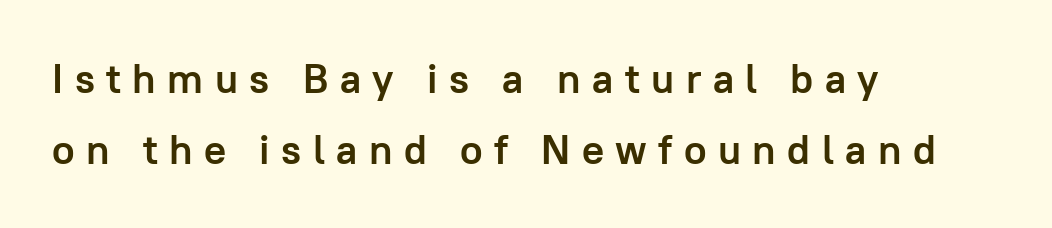
{"serif": "no", "italic": "no", "bold": "yes", "weight": "semibold", "width": "normal", "stroke_contrast": "low", "x_height": "medium", "monospaced": "no", "underline": "no", "align": "left", "line_spacing_ratio": 1.72, "letter_spacing": "wide", "letter_spacing_em": 0.28, "glyph_px": 41}
